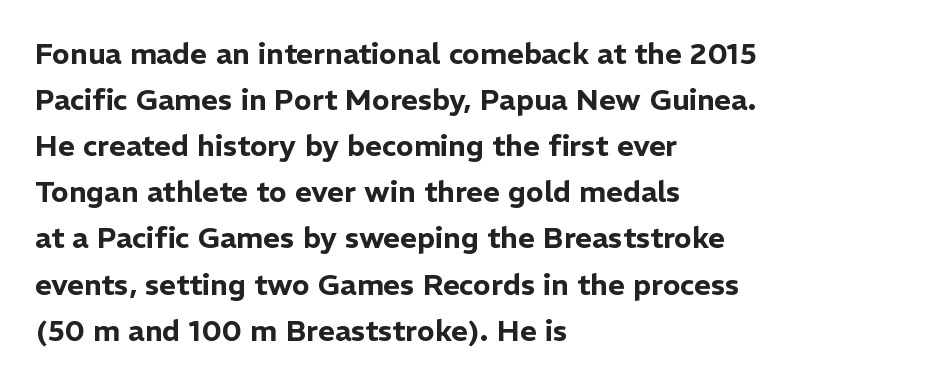
{"serif": "no", "italic": "no", "width": "normal", "stroke_contrast": "low", "x_height": "medium", "monospaced": "no", "underline": "no", "align": "left", "line_spacing": "normal", "line_spacing_ratio": 1.59, "letter_spacing": "normal", "letter_spacing_em": 0.0, "glyph_px": 29}
